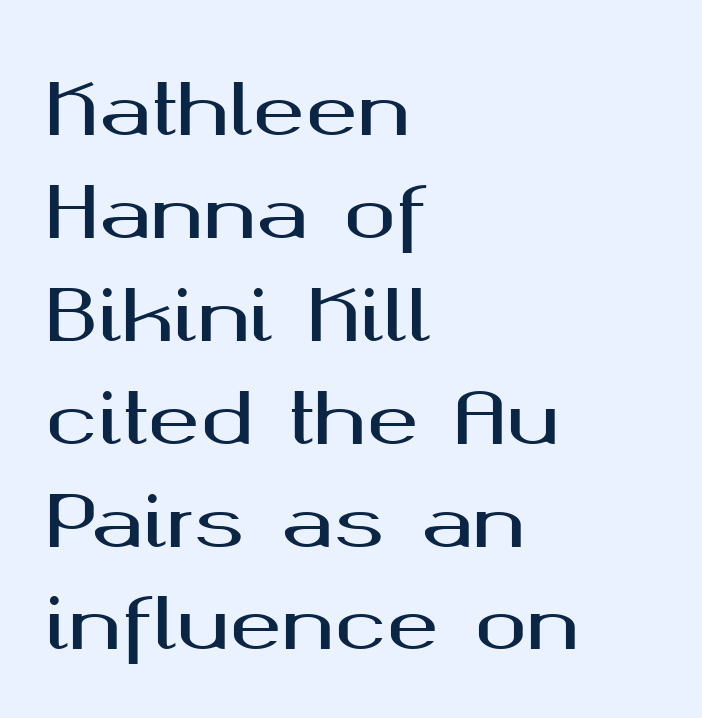
Q: Is the text italic (slanted)? A: No, it is upright.
Q: Is the typeface a serif or a sans-serif typeface? A: Sans-serif.
Q: Is the text underlined? A: No.
Q: How is the paragraph aligned? A: Left-aligned.
Q: Is the spacing between letters normal or unusually wide? A: Normal.
Q: Is the spacing between lines tight, normal or loose? A: Normal.
Q: Width (condensed, normal, or wide)? A: Wide.
Q: Stroke contrast? A: Medium.
Q: x-height? A: Medium.
Q: Monospaced? A: No.
